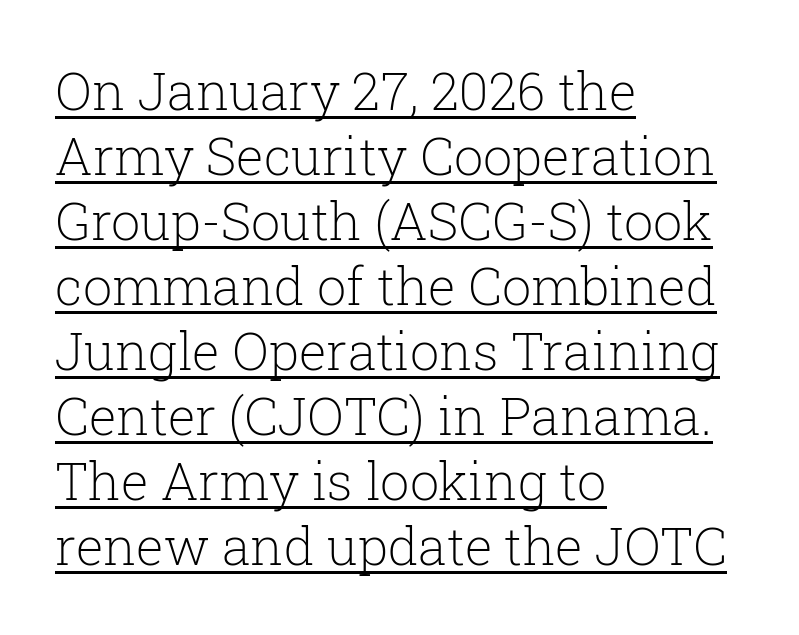
The image shows 52 px light serif type, upright; set left-aligned, normal line spacing (1.25x), normal letter spacing, underlined; low stroke contrast and a medium x-height.
